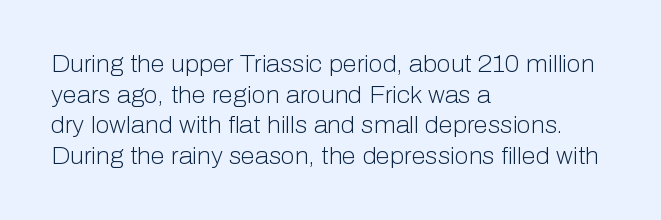
Vertical spacing — default. The text block is weighted toward the left margin, trailing off unevenly rightward. The baseline area is clear. These lines keep a tight, regular rhythm from letter to letter. No extra ink here — the face is not bold.
